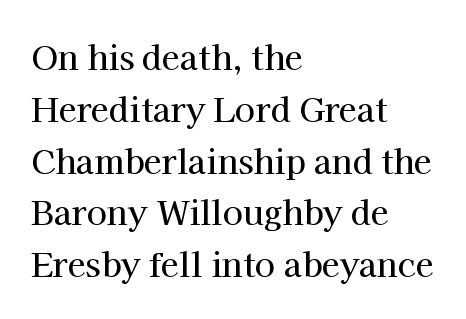
The image shows 33 px serif type, upright; set left-aligned, normal line spacing (1.57x), normal letter spacing, not underlined; high stroke contrast and a medium x-height.
